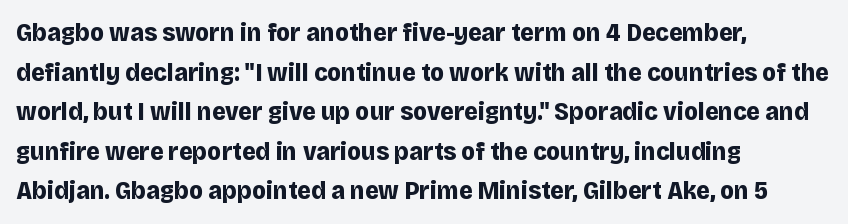
Line spacing here is normal. Words float on clear page, feet unadorned. Each glyph is drawn with heavy, bold strokes. There is no visible air inserted between adjacent glyphs. These lines are set flush left with a ragged right edge. This is roman type, the default non-slanted kind.
